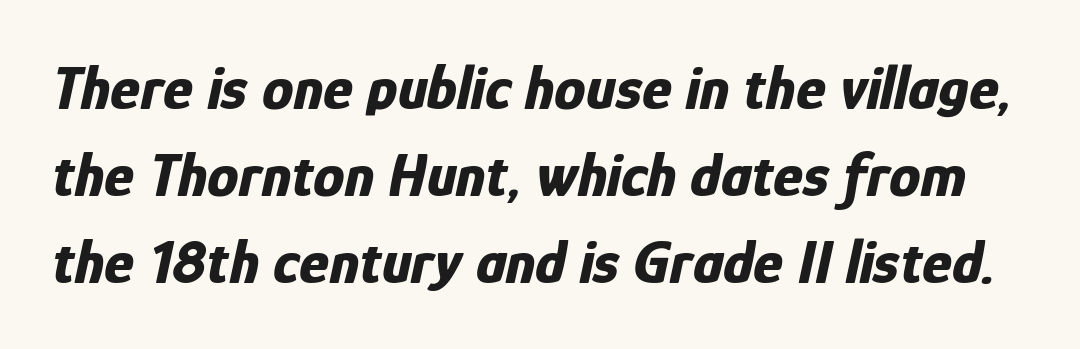
{"italic": "yes", "lean": "right", "slant_degrees": 12, "bold": "yes", "weight": "bold", "width": "condensed", "stroke_contrast": "low", "x_height": "medium", "monospaced": "no", "underline": "no", "line_spacing": "normal", "line_spacing_ratio": 1.38, "letter_spacing": "normal", "letter_spacing_em": 0.0, "glyph_px": 63}
